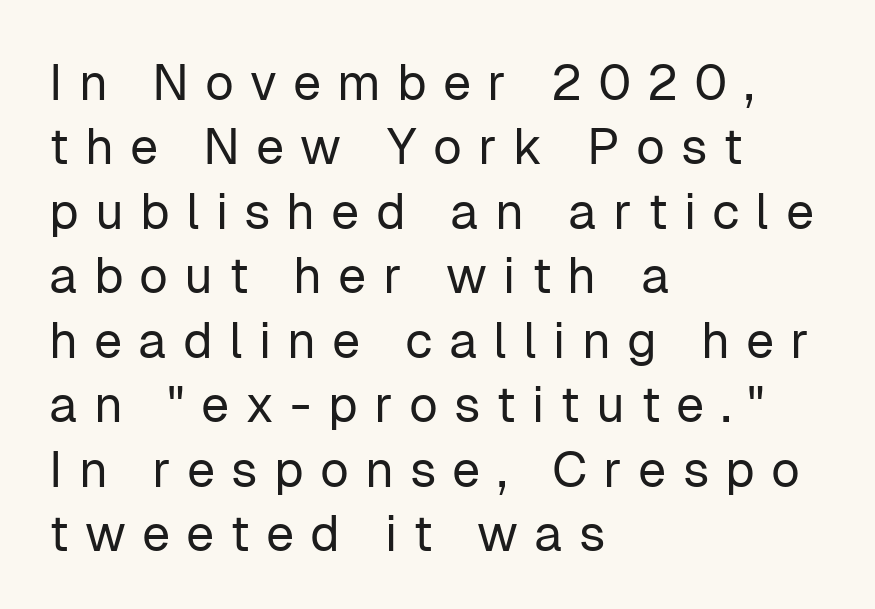
Q: Is the text bold? A: No.
Q: Is the text italic (slanted)? A: No, it is upright.
Q: Is the typeface a serif or a sans-serif typeface? A: Sans-serif.
Q: Is the text underlined? A: No.
Q: How is the paragraph aligned? A: Left-aligned.
Q: Is the spacing between letters normal or unusually wide? A: Unusually wide.
Q: Is the spacing between lines tight, normal or loose? A: Normal.
Q: Width (condensed, normal, or wide)? A: Normal.
Q: Stroke contrast? A: Low.
Q: x-height? A: Medium.
Q: Monospaced? A: No.
